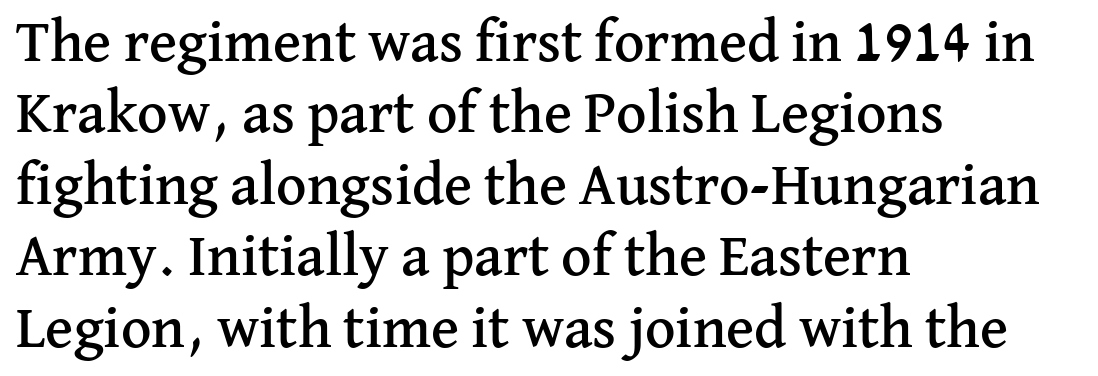
The image shows 59 px serif type, upright; set left-aligned, line spacing 1.21x, normal letter spacing, not underlined; medium stroke contrast and a medium x-height.
